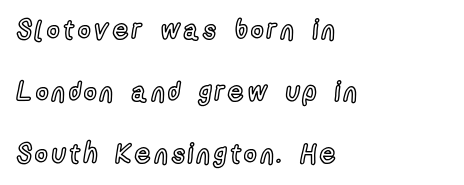
Q: Is the text italic (slanted)? A: Yes.
Q: Is the text underlined? A: No.
Q: How is the paragraph aligned? A: Left-aligned.
Q: Is the spacing between lines tight, normal or loose? A: Loose.
